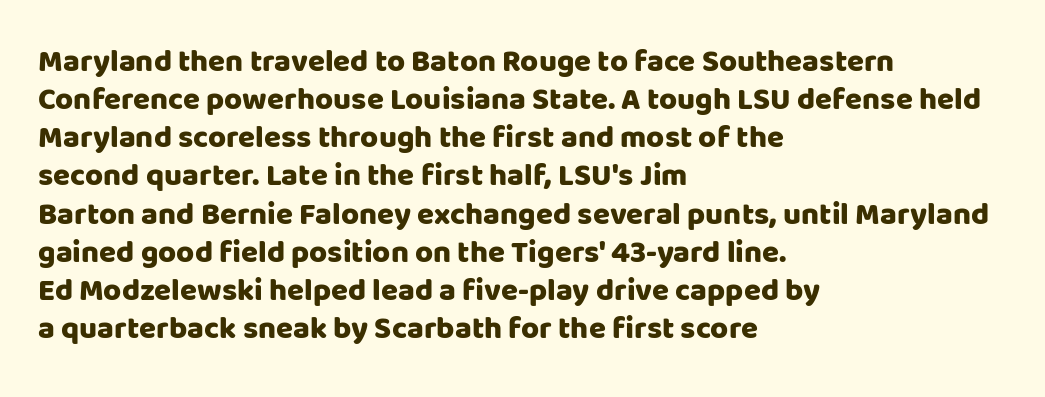
The image shows 31 px sans-serif type, upright; set left-aligned, line spacing 1.23x, normal letter spacing, not underlined; low stroke contrast and a large x-height.
